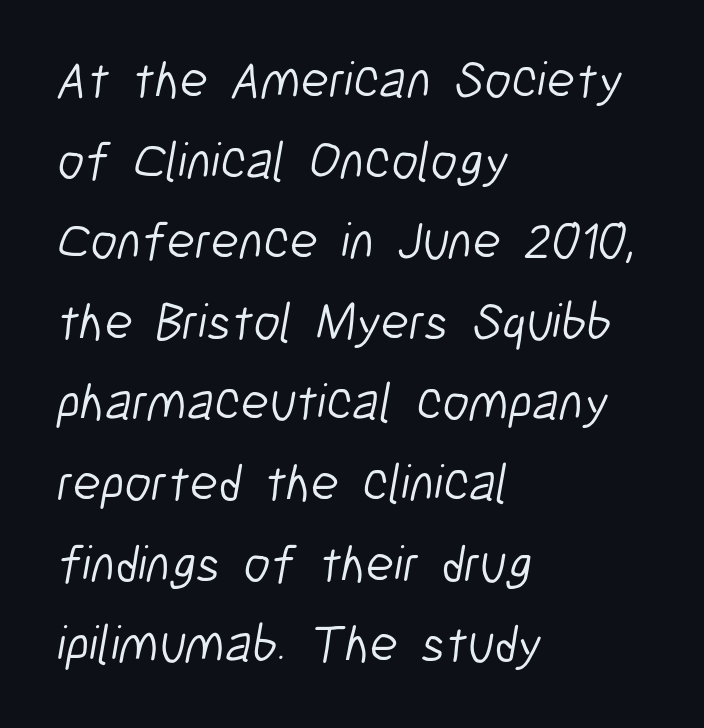
Unmarked baselines from the first word to the last. Varying glyph widths throughout — classic text-font behaviour. Observe the absence of serifs on each vertical stroke in this sample. Which margin do the lines hug? The left one — the right edge is uneven. Tracking value appears to be zero — textbook default spacing. What's the leading like? Ordinary, nothing unusual.
